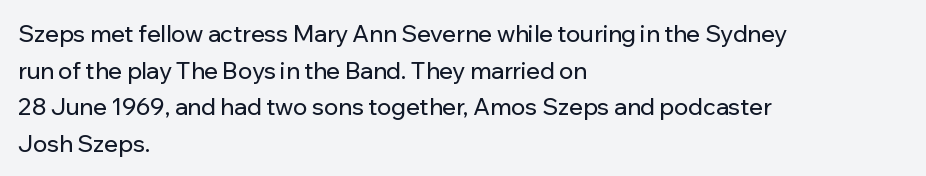
Rendered with straight, roman letterforms. Notice how the passage keeps a crisp vertical edge on the left only. A typesetter would call this leading conventional body-copy spacing. Is the letter spacing exaggerated? No — it looks like the ordinary default.
